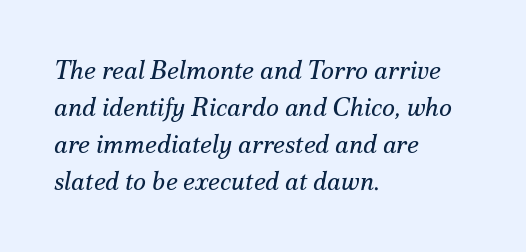
Q: Is the text bold? A: No.
Q: Is the text italic (slanted)? A: Yes, it leans right by about 12 degrees.
Q: Is the text underlined? A: No.
Q: How is the paragraph aligned? A: Left-aligned.
Q: Is the spacing between letters normal or unusually wide? A: Normal.
Q: Is the spacing between lines tight, normal or loose? A: Normal.
